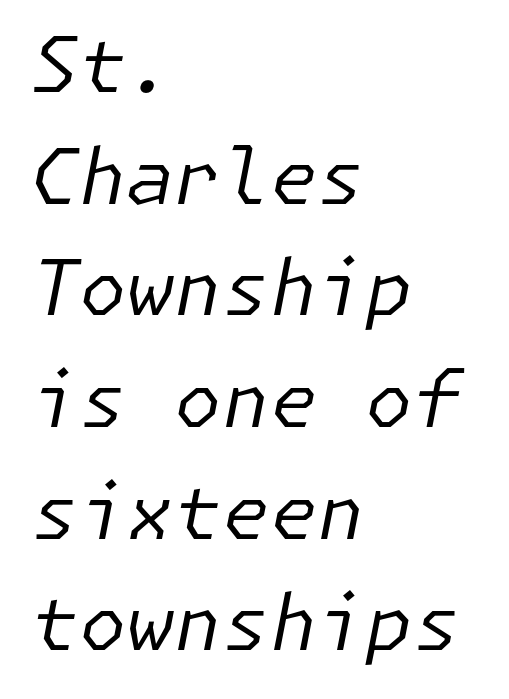
The image shows 77 px regular-weight type, italic (leaning right); set left-aligned, normal line spacing (1.45x), normal letter spacing, not underlined; low stroke contrast and a medium x-height.
